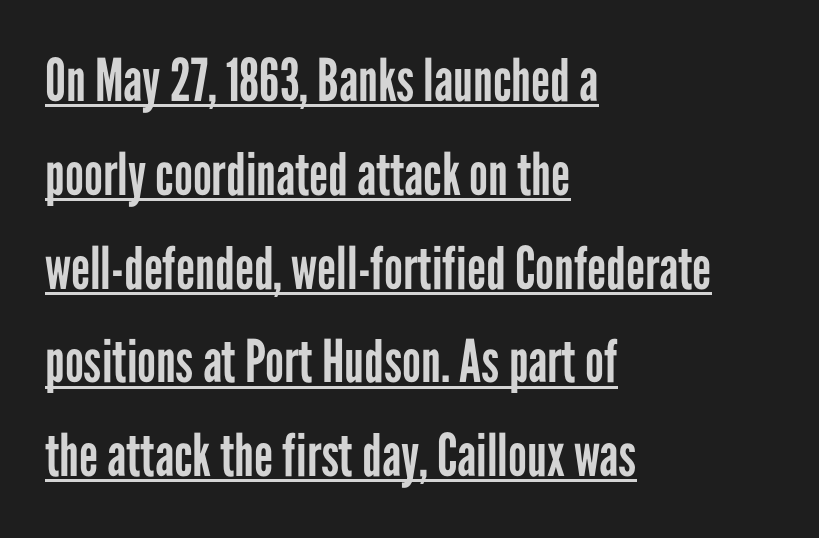
{"serif": "no", "italic": "no", "bold": "no", "weight": "regular", "width": "condensed", "stroke_contrast": "low", "x_height": "medium", "monospaced": "no", "underline": "yes", "align": "left", "line_spacing": "normal", "line_spacing_ratio": 1.59, "letter_spacing": "normal", "letter_spacing_em": 0.0, "glyph_px": 59}
